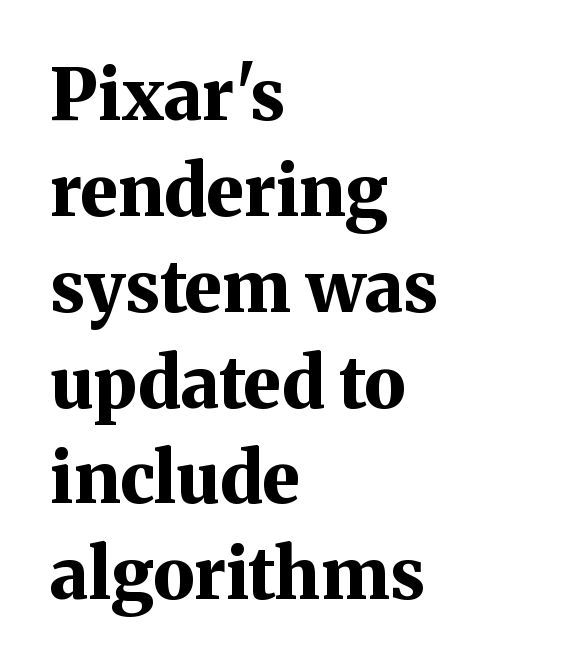
Q: Is the text bold? A: Yes.
Q: Is the text italic (slanted)? A: No, it is upright.
Q: Is the typeface a serif or a sans-serif typeface? A: Serif.
Q: Is the text underlined? A: No.
Q: How is the paragraph aligned? A: Left-aligned.
Q: Is the spacing between letters normal or unusually wide? A: Normal.
Q: Is the spacing between lines tight, normal or loose? A: Normal.
Q: Width (condensed, normal, or wide)? A: Normal.
Q: Stroke contrast? A: Medium.
Q: x-height? A: Medium.
Q: Monospaced? A: No.
